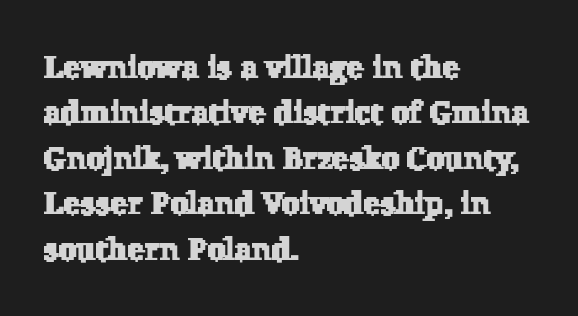
Q: Is the typeface a serif or a sans-serif typeface? A: Serif.
Q: Is the text underlined? A: No.
Q: How is the paragraph aligned? A: Left-aligned.
Q: Is the spacing between letters normal or unusually wide? A: Normal.
Q: Is the spacing between lines tight, normal or loose? A: Normal.
Q: Width (condensed, normal, or wide)? A: Normal.
Q: Stroke contrast? A: Low.
Q: x-height? A: Medium.
Q: Monospaced? A: No.
